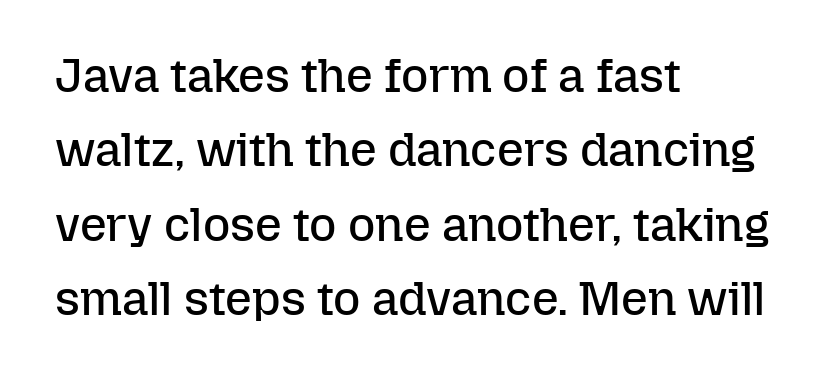
{"italic": "no", "bold": "no", "weight": "regular", "width": "normal", "stroke_contrast": "low", "x_height": "medium", "monospaced": "no", "underline": "no", "align": "left", "line_spacing": "normal", "line_spacing_ratio": 1.58, "letter_spacing": "normal", "letter_spacing_em": 0.0, "glyph_px": 47}
